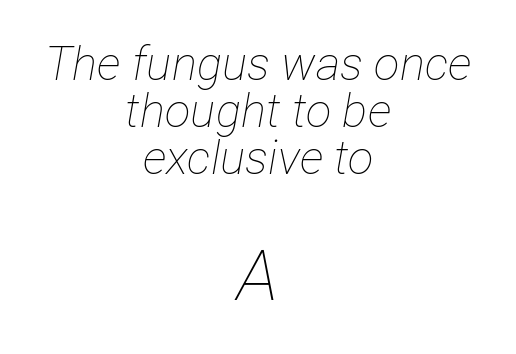
Q: Is the text bold? A: No.
Q: Is the text italic (slanted)? A: Yes, it leans right by about 12 degrees.
Q: Is the text underlined? A: No.
Q: How is the paragraph aligned? A: Centered.
Q: Is the spacing between letters normal or unusually wide? A: Normal.
Q: Is the spacing between lines tight, normal or loose? A: Tight.
Q: Which block of text is set in a larger size, the first (top) or the second (bottom)? A: The second (bottom) one.
Q: Width (condensed, normal, or wide)? A: Condensed.
Q: Stroke contrast? A: Low.
Q: x-height? A: Medium.
Q: Monospaced? A: No.
